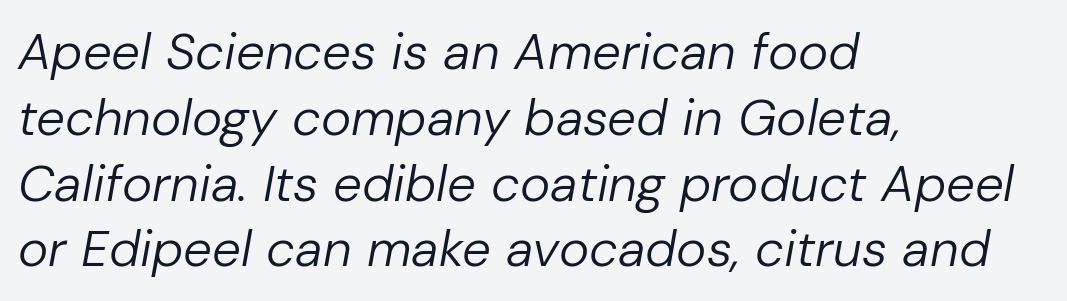
{"italic": "yes", "lean": "right", "slant_degrees": 10, "bold": "no", "weight": "regular", "width": "normal", "stroke_contrast": "low", "x_height": "medium", "monospaced": "no", "underline": "no", "align": "left", "line_spacing": "normal", "line_spacing_ratio": 1.29, "letter_spacing": "normal", "letter_spacing_em": 0.0, "glyph_px": 51}
